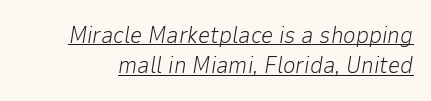
Compared with typical paragraphs, the rows here are spaced about the same. The strokes carry an ordinary text weight at most. Honestly, the underline is the first thing you notice here. Italic? Definitely — the glyphs are oblique. Compared with typical body copy, the letter spacing here is the same.
